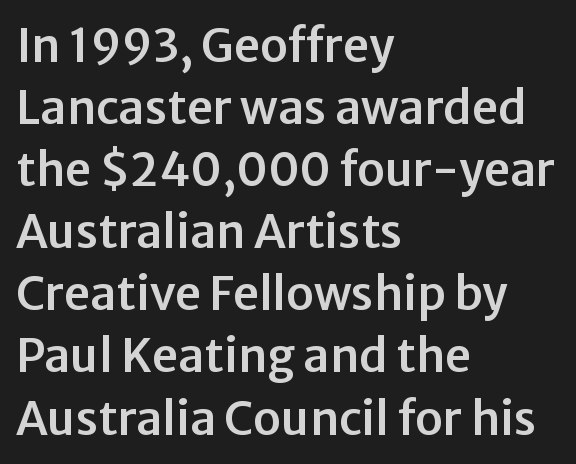
Q: Is the text italic (slanted)? A: No, it is upright.
Q: Is the typeface a serif or a sans-serif typeface? A: Sans-serif.
Q: Is the text underlined? A: No.
Q: How is the paragraph aligned? A: Left-aligned.
Q: Is the spacing between letters normal or unusually wide? A: Normal.
Q: Is the spacing between lines tight, normal or loose? A: Normal.
Q: Width (condensed, normal, or wide)? A: Normal.
Q: Stroke contrast? A: Low.
Q: x-height? A: Medium.
Q: Monospaced? A: No.
